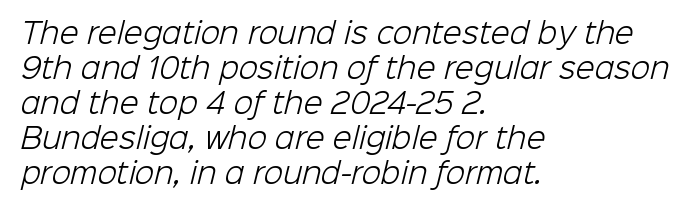
The image shows 28 px light sans-serif type; set left-aligned, normal line spacing (1.25x), normal letter spacing, not underlined; low stroke contrast and a medium x-height.
